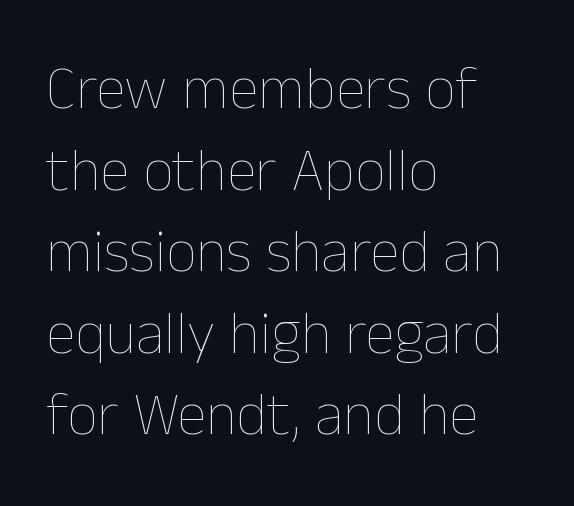
The words here are not underlined. Successive baselines arrive at the customary interval. Each letter keeps its own natural width here, so spacing adapts to shape. No chunkiness to these letters — they're not bold.
